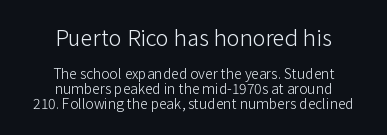
{"italic": "no", "bold": "no", "underline": "no", "align": "center", "line_spacing": "tight", "line_spacing_ratio": 1.09, "letter_spacing": "normal", "letter_spacing_em": 0.0, "larger_block": "first", "size_ratio": 1.57, "glyph_px": 22}
